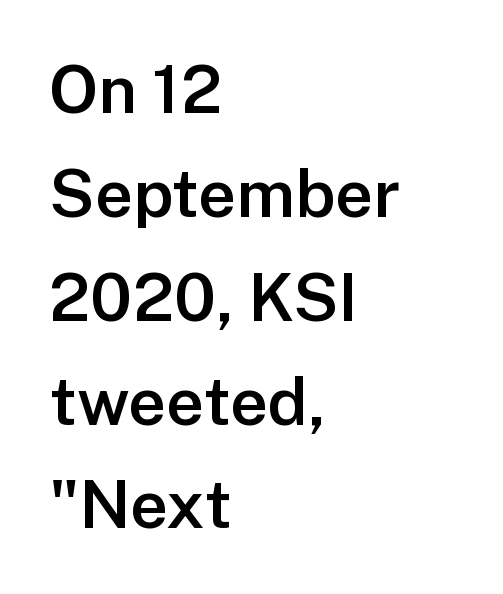
The image shows 67 px semibold sans-serif type, upright; set left-aligned, normal line spacing (1.55x), normal letter spacing, not underlined; low stroke contrast and a medium x-height.
